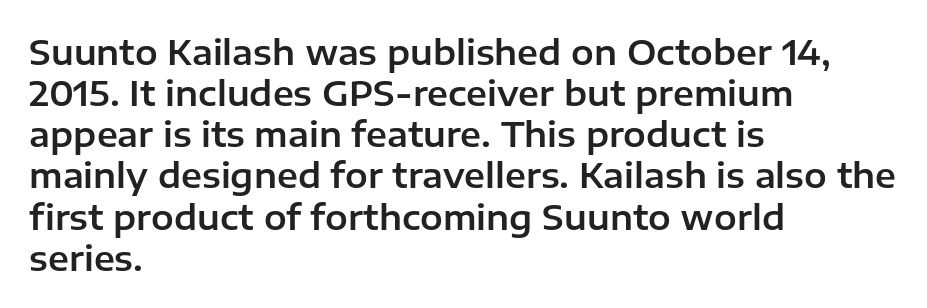
The image shows 34 px sans-serif type, upright; set left-aligned, line spacing 1.21x, normal letter spacing, not underlined; low stroke contrast and a medium x-height.
